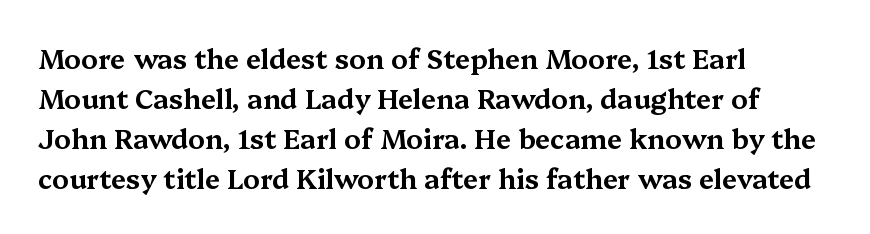
The image shows 27 px text type, upright; set left-aligned, normal line spacing (1.48x), normal letter spacing, not underlined.
